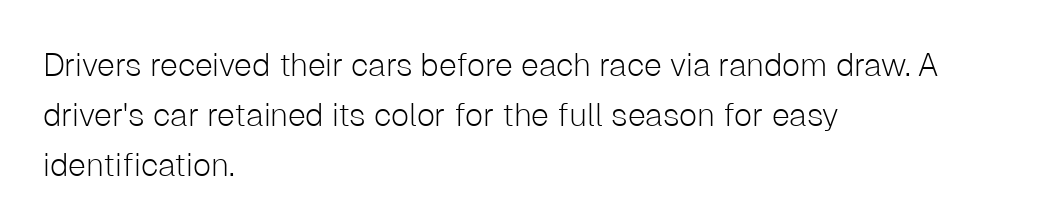
{"serif": "no", "italic": "no", "bold": "no", "weight": "light", "width": "normal", "stroke_contrast": "low", "x_height": "medium", "monospaced": "no", "underline": "no", "align": "left", "line_spacing": "normal", "line_spacing_ratio": 1.56, "letter_spacing": "normal", "letter_spacing_em": 0.0, "glyph_px": 32}
